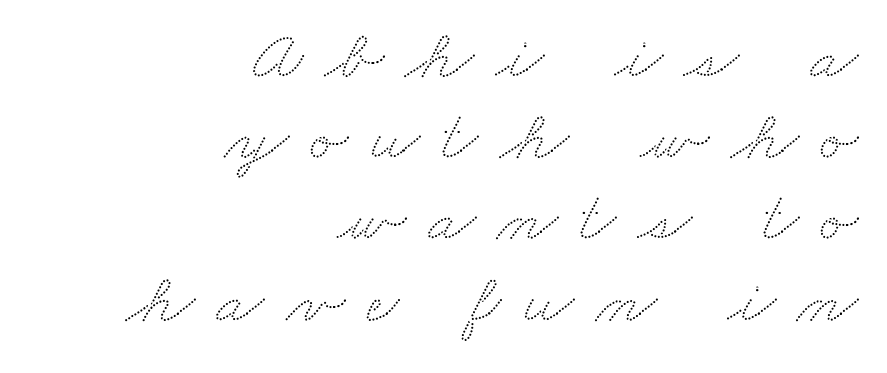
The image shows 70 px wide type; set right-aligned, line spacing 1.16x, unusually wide letter spacing (+0.31 em), not underlined; low stroke contrast and a small x-height.
